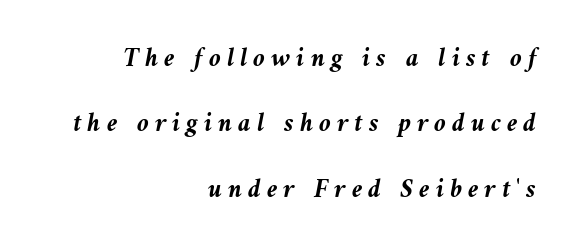
Q: Is the text bold? A: Yes.
Q: Is the text italic (slanted)? A: Yes, it leans left by about 10 degrees.
Q: Is the text underlined? A: No.
Q: How is the paragraph aligned? A: Right-aligned.
Q: Is the spacing between letters normal or unusually wide? A: Unusually wide.
Q: Is the spacing between lines tight, normal or loose? A: Loose.
